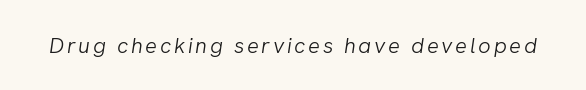
{"italic": "yes", "lean": "right", "slant_degrees": 8, "bold": "no", "underline": "no", "glyph_px": 22}
